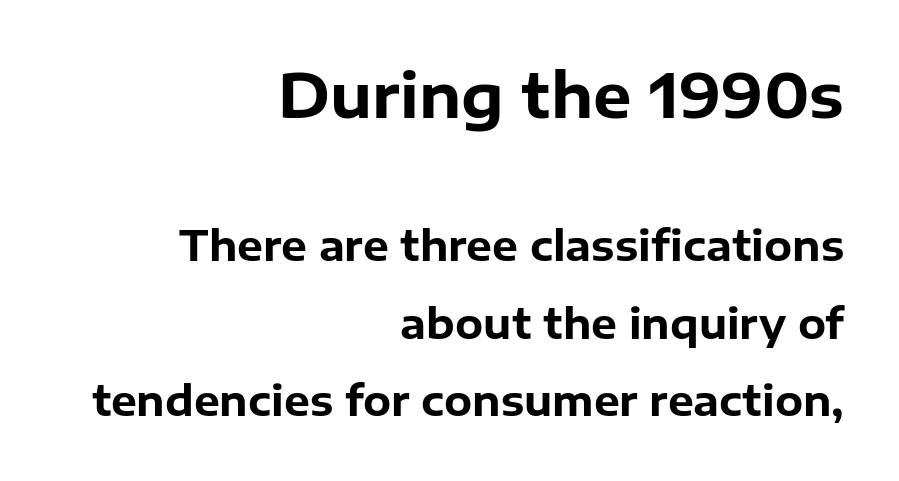
{"serif": "no", "italic": "no", "bold": "yes", "weight": "bold", "width": "normal", "stroke_contrast": "low", "x_height": "medium", "monospaced": "no", "underline": "no", "align": "right", "line_spacing_ratio": 1.88, "letter_spacing": "normal", "letter_spacing_em": 0.0, "larger_block": "first", "size_ratio": 1.49, "glyph_px": 61}
